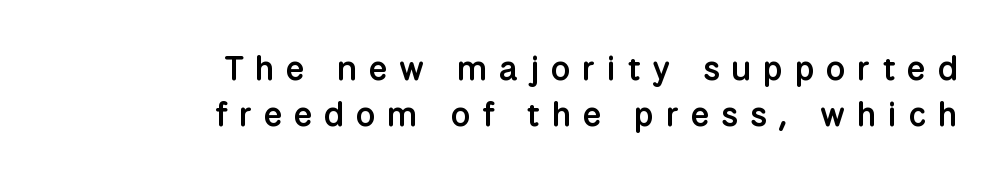
The image shows 34 px semibold sans-serif type, upright; set right-aligned, normal line spacing (1.34x), unusually wide letter spacing (+0.34 em), not underlined; low stroke contrast and a medium x-height.
